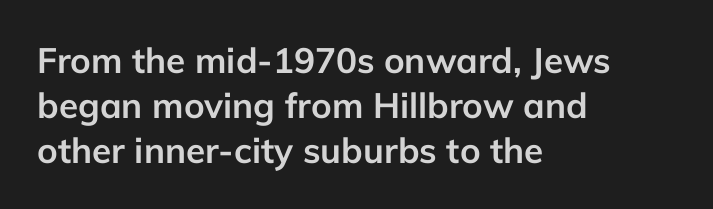
The image shows 35 px semibold sans-serif type, upright; set left-aligned, normal line spacing (1.28x), normal letter spacing, not underlined; low stroke contrast and a medium x-height.
